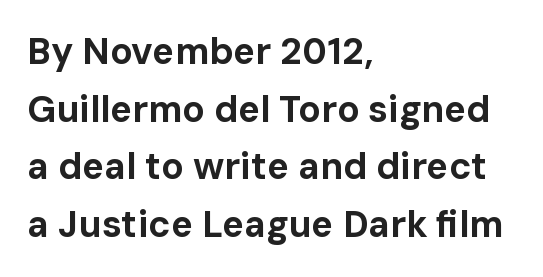
Horizontal alignment here is leftward, the default for most running prose. Posture: vertical. These lines are composed in type without serifs. A normal amount of white space separates one row of letters from the next. The tracking reads as untouched default to a designer's eye. Anything drawn beneath the words? Only blank space.
